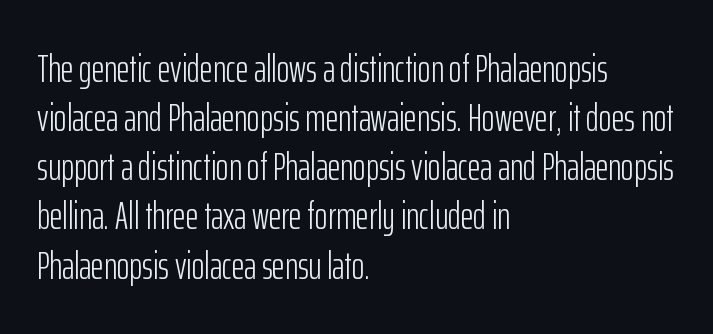
{"serif": "no", "italic": "no", "bold": "no", "weight": "light", "width": "condensed", "stroke_contrast": "low", "x_height": "medium", "monospaced": "no", "underline": "no", "align": "left", "line_spacing": "normal", "line_spacing_ratio": 1.26, "letter_spacing": "normal", "letter_spacing_em": 0.0, "glyph_px": 39}
